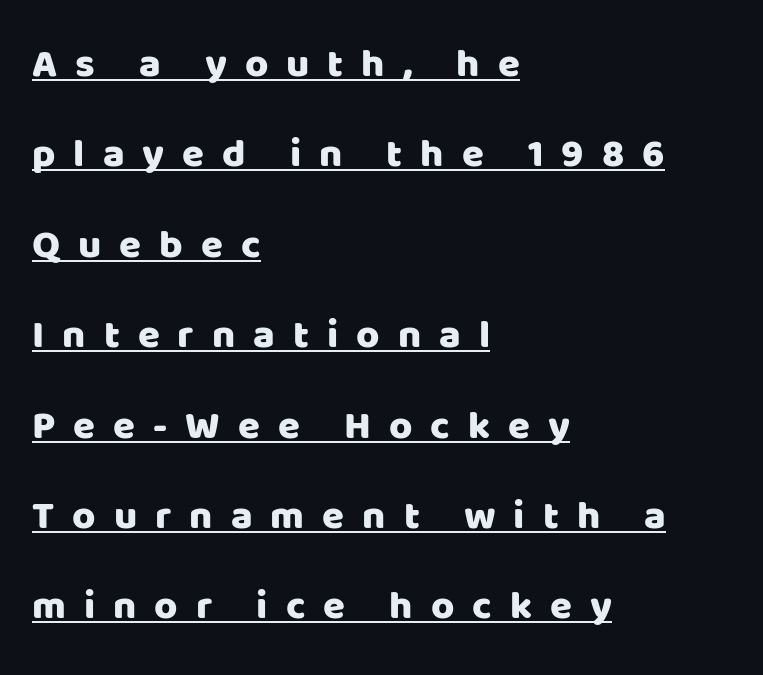
Q: Is the text italic (slanted)? A: No, it is upright.
Q: Is the typeface a serif or a sans-serif typeface? A: Sans-serif.
Q: Is the text underlined? A: Yes.
Q: How is the paragraph aligned? A: Left-aligned.
Q: Is the spacing between letters normal or unusually wide? A: Unusually wide.
Q: Is the spacing between lines tight, normal or loose? A: Loose.
Q: Width (condensed, normal, or wide)? A: Normal.
Q: Stroke contrast? A: Low.
Q: x-height? A: Large.
Q: Monospaced? A: No.
